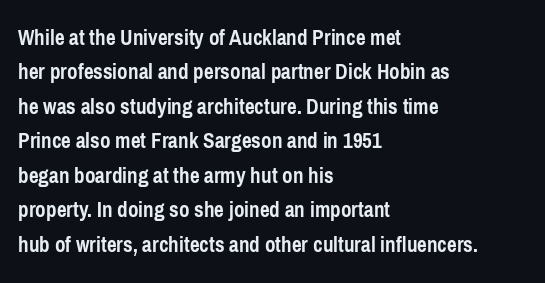
{"italic": "no", "bold": "yes", "underline": "no", "align": "left", "line_spacing": "normal", "line_spacing_ratio": 1.5, "letter_spacing": "normal", "letter_spacing_em": 0.0, "glyph_px": 23}
